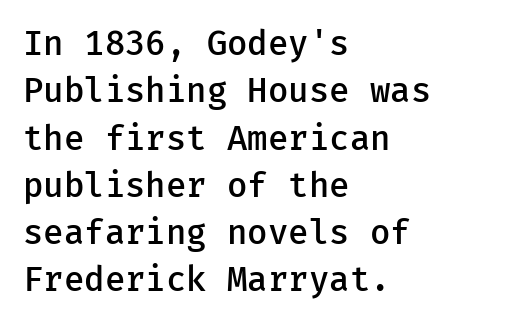
The strip under each line holds only bare page. Posture: straight, roman, zero tilt. Note: no serifs on the glyphs. The paragraph has a hard left edge and a soft right edge. Its strokes are somewhat broadened, the hallmark of semibold type. Summary of vertical rhythm: regular, with standard interline spacing.
